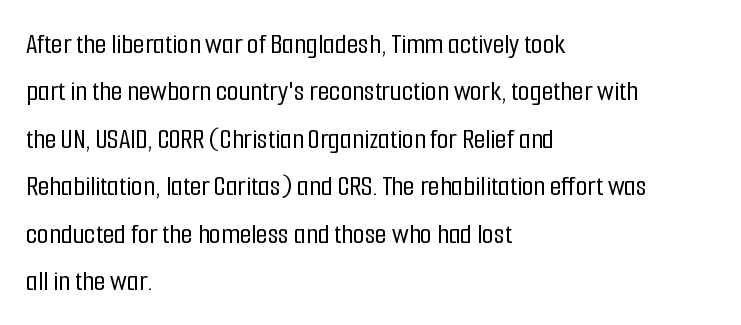
{"serif": "no", "italic": "no", "width": "condensed", "stroke_contrast": "low", "x_height": "medium", "monospaced": "no", "underline": "no", "align": "left", "line_spacing": "normal", "line_spacing_ratio": 1.58, "letter_spacing": "normal", "letter_spacing_em": 0.0, "glyph_px": 30}
